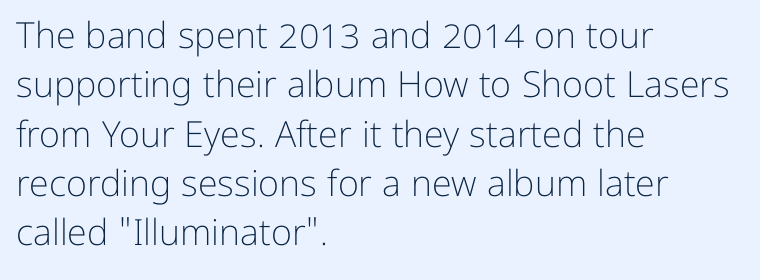
{"serif": "no", "italic": "no", "bold": "no", "weight": "light", "width": "normal", "stroke_contrast": "low", "x_height": "medium", "monospaced": "no", "underline": "no", "align": "left", "line_spacing": "normal", "line_spacing_ratio": 1.37, "letter_spacing": "normal", "letter_spacing_em": 0.0, "glyph_px": 36}
